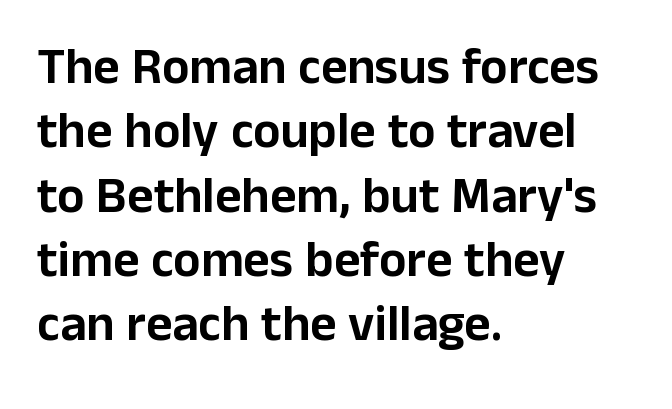
Caption: multi-line text, flush left, ragged right. The letters advance in unequal steps, a hallmark of proportional type. Notice how the stems are strictly vertical — no italics here. A clean baseline with only descenders dipping below it. The passage shown stacks its lines at a standard gap. Students, note that the glyphs here touch the page at normal intervals.
